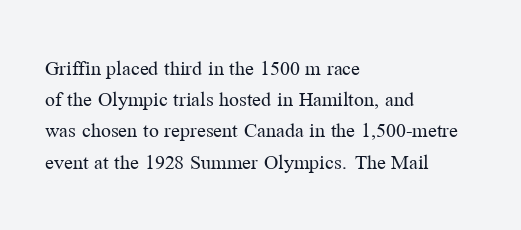
{"italic": "no", "bold": "no", "underline": "no", "align": "left", "line_spacing": "normal", "line_spacing_ratio": 1.42, "letter_spacing": "normal", "letter_spacing_em": 0.0, "glyph_px": 22}
